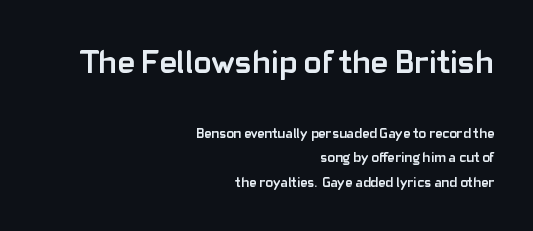
The image shows 33 px semibold sans-serif type, upright; set right-aligned, line spacing 1.74x, normal letter spacing, not underlined; the first (top) block is 2.36x larger; low stroke contrast and a medium x-height.
